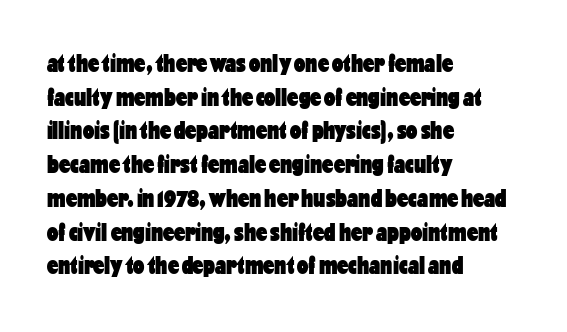
Q: Is the text bold? A: Yes.
Q: Is the text italic (slanted)? A: No, it is upright.
Q: Is the text underlined? A: No.
Q: How is the paragraph aligned? A: Left-aligned.
Q: Is the spacing between letters normal or unusually wide? A: Normal.
Q: Is the spacing between lines tight, normal or loose? A: Normal.
